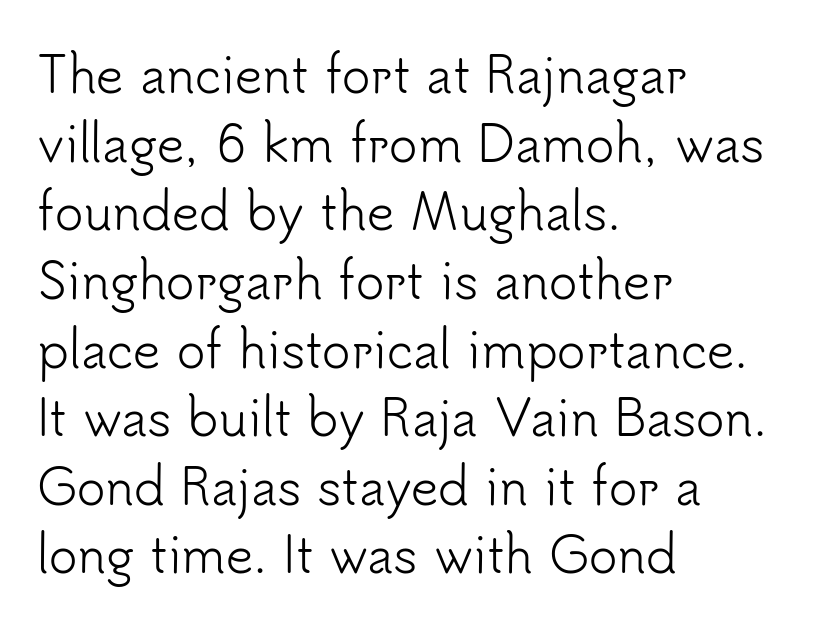
The characters are drawn with everyday or finer stroke widths. The letters advance in unequal steps, a hallmark of proportional type. Note: no serifs on the glyphs. Is the letter spacing exaggerated? No — it looks like the ordinary default.
